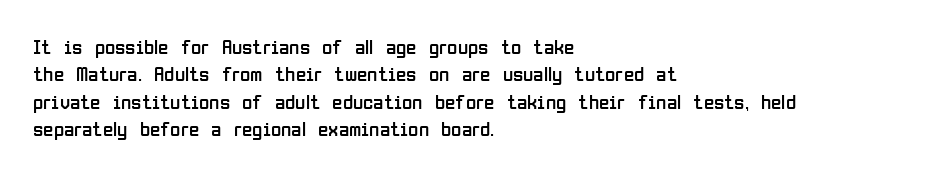
Reading down the block, your eye returns to a fixed left position each line. The weight tops out at a normal text grade. Interline gaps are of average width in this sample. The letters sit at their default tracking, neither squeezed nor spread.
